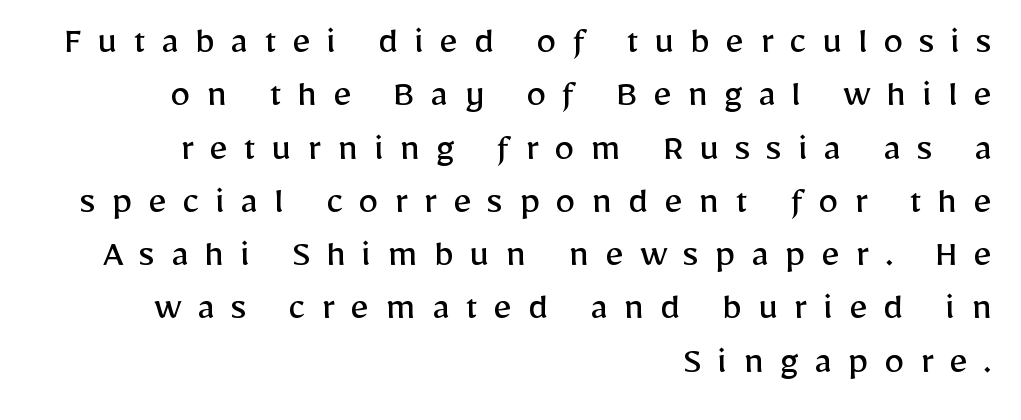
Q: Is the text bold? A: No.
Q: Is the text italic (slanted)? A: No, it is upright.
Q: Is the typeface a serif or a sans-serif typeface? A: Sans-serif.
Q: Is the text underlined? A: No.
Q: How is the paragraph aligned? A: Right-aligned.
Q: Is the spacing between letters normal or unusually wide? A: Unusually wide.
Q: Is the spacing between lines tight, normal or loose? A: Normal.
Q: Width (condensed, normal, or wide)? A: Normal.
Q: Stroke contrast? A: Low.
Q: x-height? A: Medium.
Q: Monospaced? A: No.
